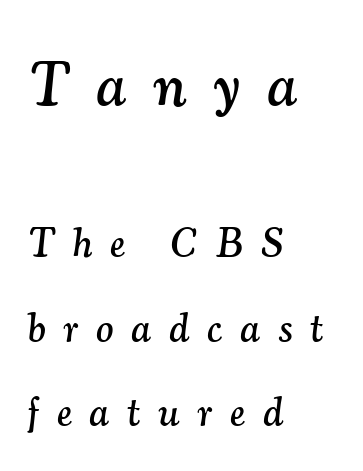
Q: Is the text italic (slanted)? A: Yes, it leans right by about 7 degrees.
Q: Is the typeface a serif or a sans-serif typeface? A: Serif.
Q: Is the text underlined? A: No.
Q: How is the paragraph aligned? A: Left-aligned.
Q: Is the spacing between letters normal or unusually wide? A: Unusually wide.
Q: Is the spacing between lines tight, normal or loose? A: Loose.
Q: Which block of text is set in a larger size, the first (top) or the second (bottom)? A: The first (top) one.
Q: Width (condensed, normal, or wide)? A: Normal.
Q: Stroke contrast? A: Medium.
Q: x-height? A: Small.
Q: Monospaced? A: No.
